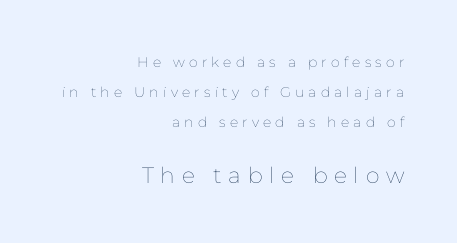
{"italic": "no", "bold": "no", "underline": "no", "align": "right", "line_spacing": "loose", "line_spacing_ratio": 2.16, "letter_spacing": "wide", "letter_spacing_em": 0.3, "larger_block": "second", "size_ratio": 1.57, "glyph_px": 22}
